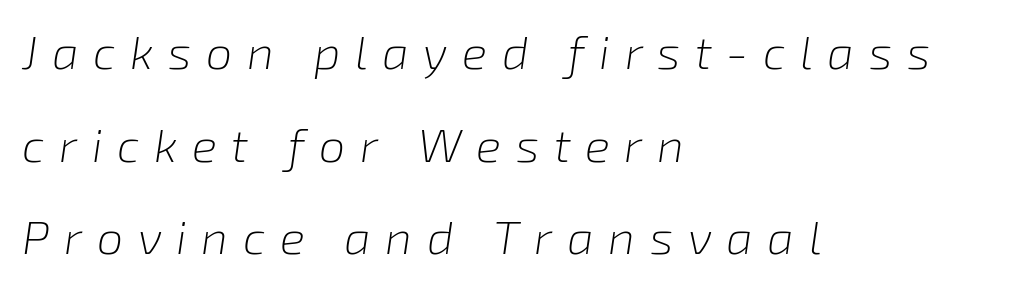
The image shows 47 px light type, italic (leaning right); set left-aligned, loose line spacing (1.97x), unusually wide letter spacing (+0.31 em), not underlined; low stroke contrast and a medium x-height.
